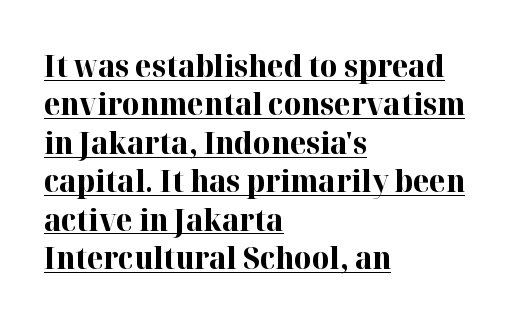
You could call the tracking neutral — neither tight nor loose. In terms of weight, the rendering is a true, heavy bold. A continuous stroke trails under the words, as in a hyperlink. Line starts are locked; line ends wander.
